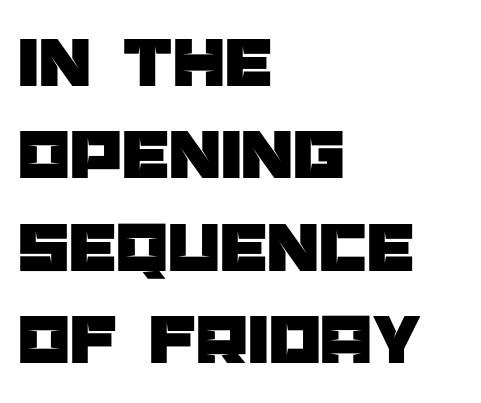
{"serif": "no", "italic": "no", "width": "normal", "stroke_contrast": "low", "x_height": "large", "monospaced": "no", "underline": "no", "align": "left", "line_spacing": "normal", "line_spacing_ratio": 1.25, "letter_spacing": "normal", "letter_spacing_em": 0.0, "glyph_px": 74}
